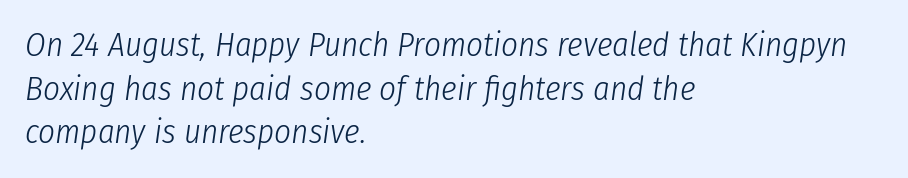
Stems here are at most as thick as an everyday book face. Designer's note — italics engaged. The area under the type is left untouched. Character widths vary here, with narrow letters taking less room than wide ones. Each new line begins a customary step beneath the previous one.
